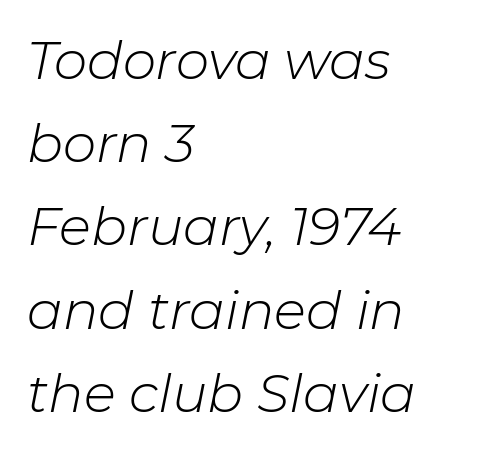
{"italic": "yes", "lean": "right", "slant_degrees": 11, "bold": "no", "weight": "light", "width": "normal", "stroke_contrast": "low", "x_height": "medium", "monospaced": "no", "underline": "no", "align": "left", "line_spacing": "normal", "line_spacing_ratio": 1.57, "letter_spacing": "normal", "letter_spacing_em": 0.0, "glyph_px": 53}
